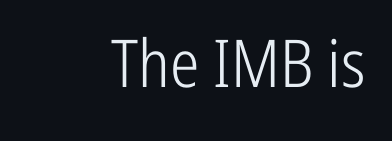
Letter spacing: default. Are there feet on the stems? There aren't — it's a sans. Unmarked baselines from the first word to the last. Do the letters lean? They stand straight.
